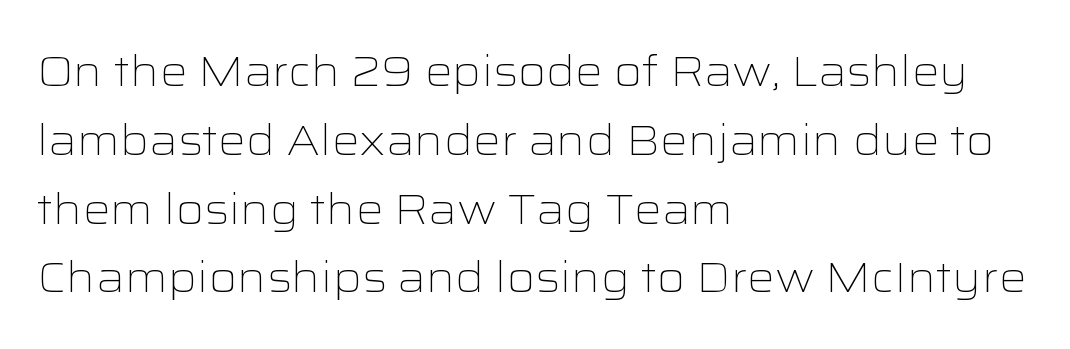
Heaviness? Minimal to ordinary, like unemphasized prose. Posture: upright roman. To sum up the face: it is a sans, with no serifs. Quick note: interline space is typical.
